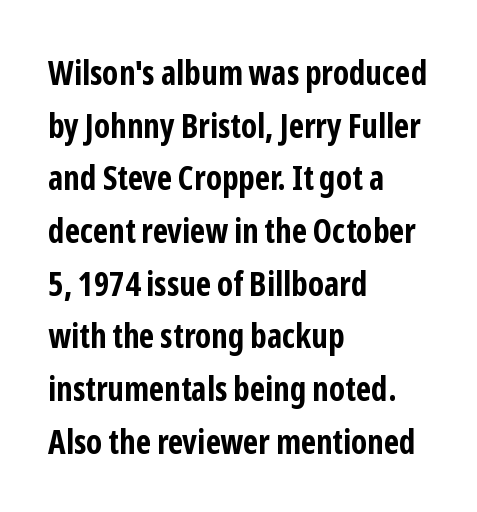
Q: Is the text bold? A: Yes.
Q: Is the text italic (slanted)? A: No, it is upright.
Q: Is the typeface a serif or a sans-serif typeface? A: Sans-serif.
Q: Is the text underlined? A: No.
Q: How is the paragraph aligned? A: Left-aligned.
Q: Is the spacing between letters normal or unusually wide? A: Normal.
Q: Is the spacing between lines tight, normal or loose? A: Normal.
Q: Width (condensed, normal, or wide)? A: Condensed.
Q: Stroke contrast? A: Low.
Q: x-height? A: Medium.
Q: Monospaced? A: No.
